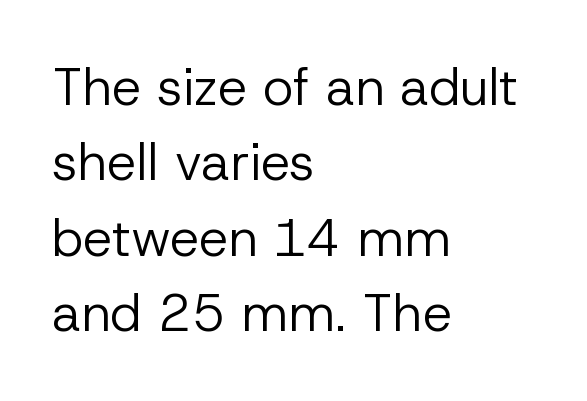
The image shows 52 px regular-weight sans-serif type, upright; set left-aligned, normal line spacing (1.45x), normal letter spacing, not underlined; low stroke contrast and a medium x-height.
